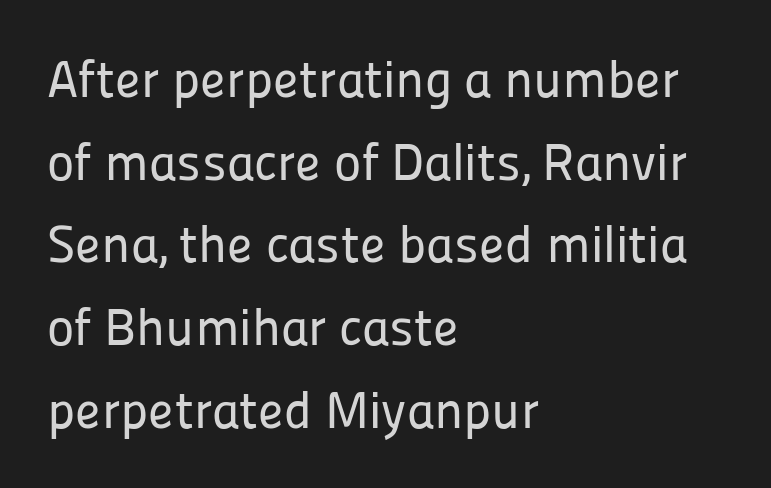
No feet cap the strokes, marking this as sans-serif type. Beneath every word, the page is bare. One-word summary of the alignment: left. Short note: letters normally spaced. How would I describe the line gaps? Plain and ordinary.
